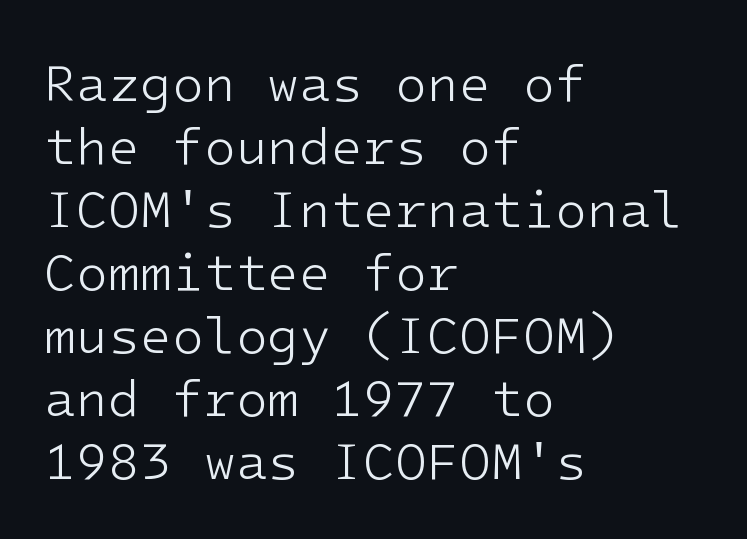
The image shows 52 px light sans-serif type, upright; set left-aligned, line spacing 1.21x, normal letter spacing, not underlined; low stroke contrast and a medium x-height.
